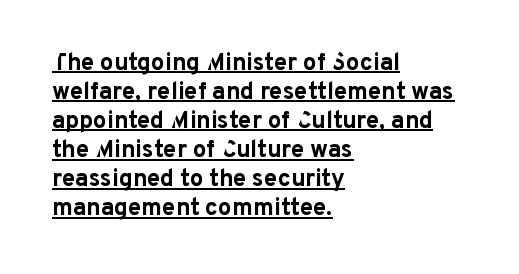
{"italic": "no", "bold": "yes", "underline": "yes", "align": "left", "line_spacing_ratio": 1.21, "letter_spacing": "normal", "letter_spacing_em": 0.0, "glyph_px": 24}
